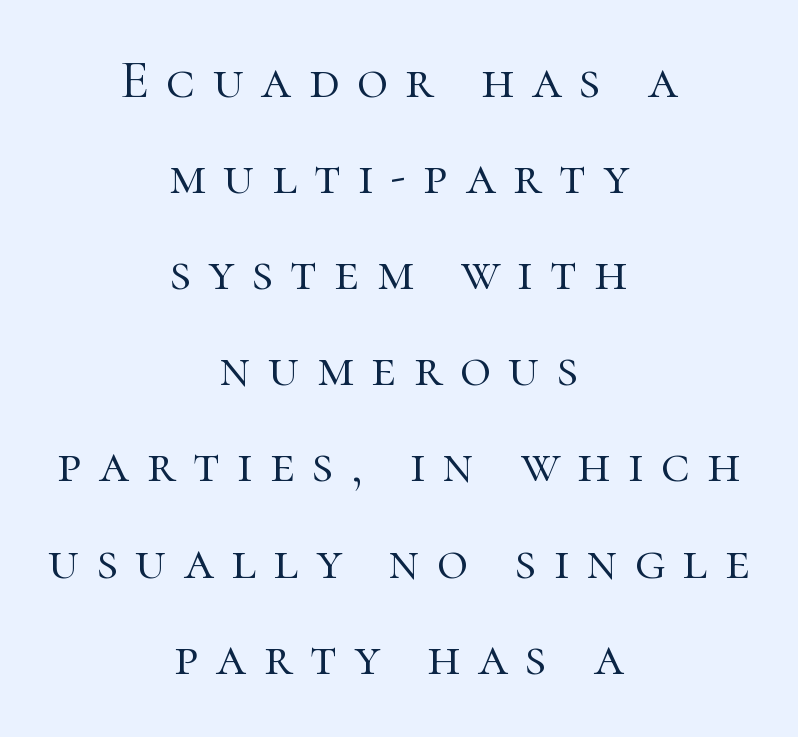
Q: Is the text bold? A: No.
Q: Is the text italic (slanted)? A: No, it is upright.
Q: Is the typeface a serif or a sans-serif typeface? A: Serif.
Q: Is the text underlined? A: No.
Q: How is the paragraph aligned? A: Centered.
Q: Is the spacing between letters normal or unusually wide? A: Unusually wide.
Q: Width (condensed, normal, or wide)? A: Normal.
Q: Stroke contrast? A: High.
Q: x-height? A: Medium.
Q: Monospaced? A: No.
